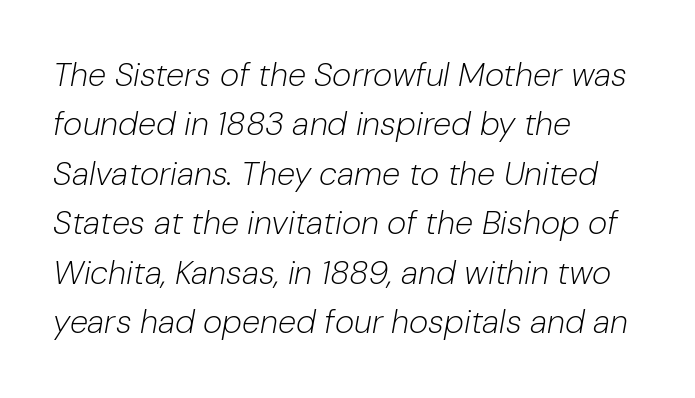
Q: Is the text bold? A: No.
Q: Is the text italic (slanted)? A: Yes, it leans right by about 10 degrees.
Q: Is the text underlined? A: No.
Q: How is the paragraph aligned? A: Left-aligned.
Q: Is the spacing between letters normal or unusually wide? A: Normal.
Q: Is the spacing between lines tight, normal or loose? A: Normal.
Q: Width (condensed, normal, or wide)? A: Normal.
Q: Stroke contrast? A: Low.
Q: x-height? A: Medium.
Q: Monospaced? A: No.
